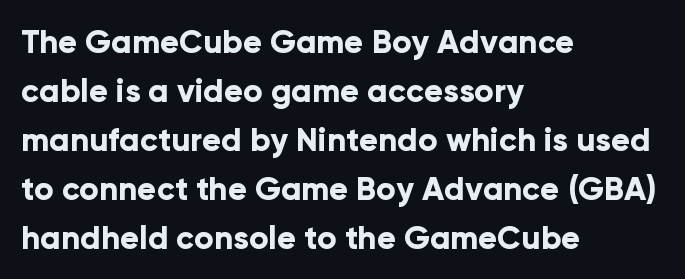
The image shows 32 px bold sans-serif type, upright; set left-aligned, normal line spacing (1.53x), normal letter spacing, not underlined; low stroke contrast and a medium x-height.
